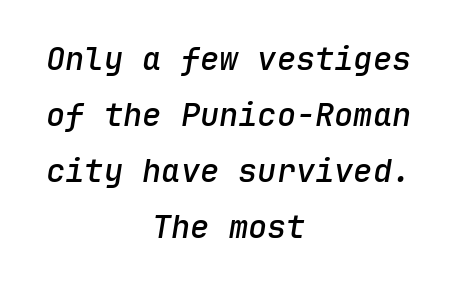
The image shows 32 px semibold type, italic (leaning right), monospaced; set centered, line spacing 1.75x, normal letter spacing, not underlined; low stroke contrast and a medium x-height.
